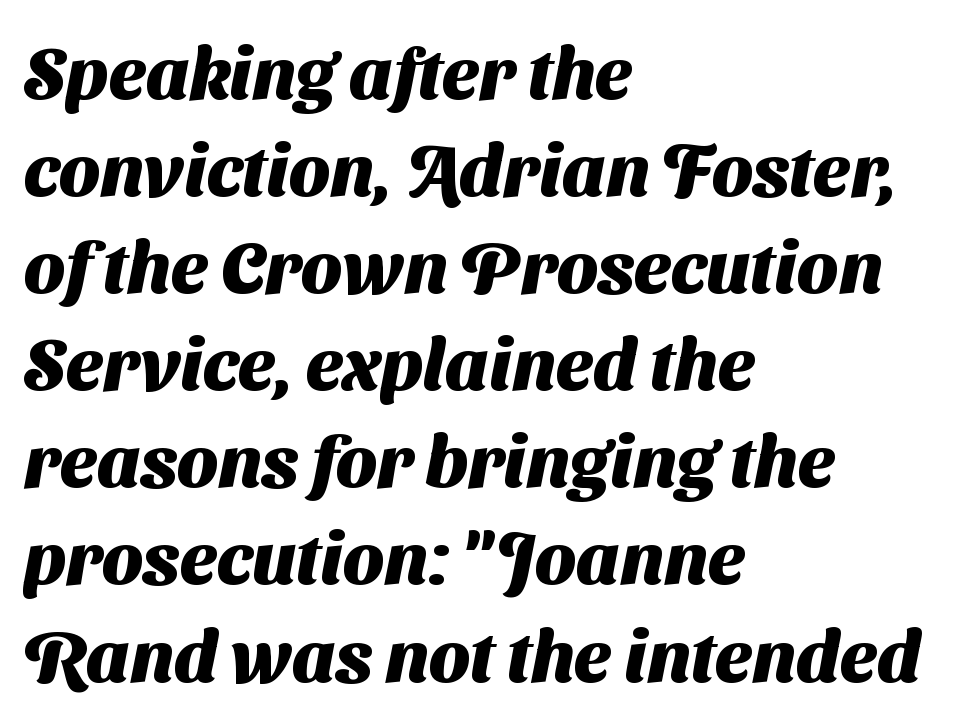
The image shows 73 px heavy sans-serif type; set left-aligned, normal line spacing (1.33x), normal letter spacing, not underlined; medium stroke contrast and a medium x-height.
